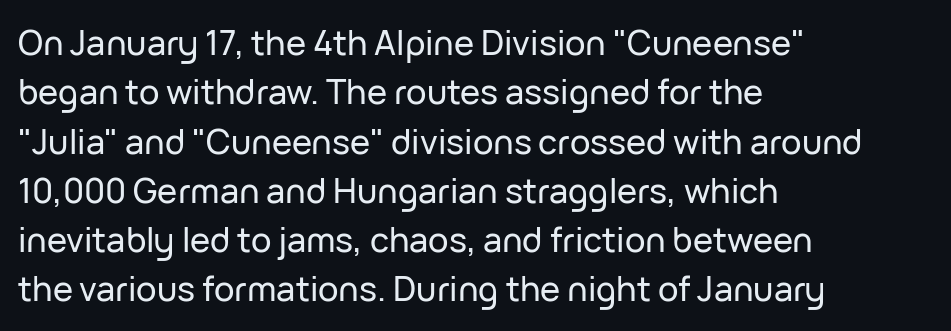
Q: Is the text italic (slanted)? A: No, it is upright.
Q: Is the typeface a serif or a sans-serif typeface? A: Sans-serif.
Q: Is the text underlined? A: No.
Q: How is the paragraph aligned? A: Left-aligned.
Q: Is the spacing between letters normal or unusually wide? A: Normal.
Q: Is the spacing between lines tight, normal or loose? A: Normal.
Q: Width (condensed, normal, or wide)? A: Normal.
Q: Stroke contrast? A: Low.
Q: x-height? A: Medium.
Q: Monospaced? A: No.
